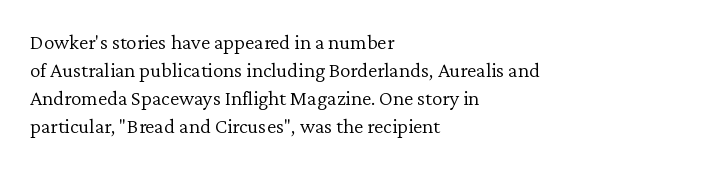
Q: Is the text bold? A: No.
Q: Is the text italic (slanted)? A: No, it is upright.
Q: Is the text underlined? A: No.
Q: How is the paragraph aligned? A: Left-aligned.
Q: Is the spacing between letters normal or unusually wide? A: Normal.
Q: Is the spacing between lines tight, normal or loose? A: Normal.
